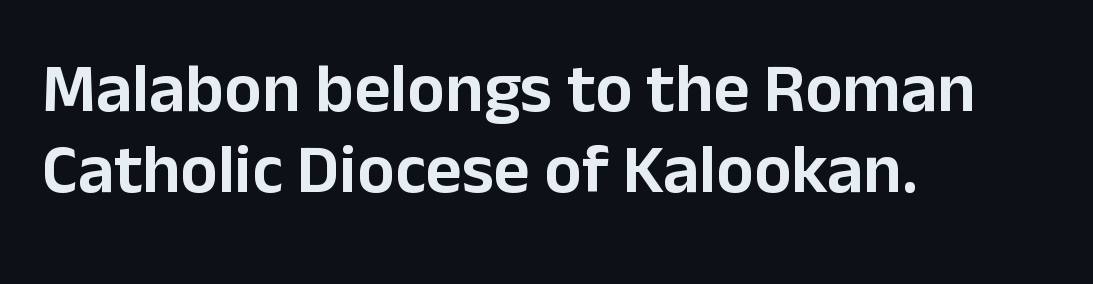
The image shows 70 px sans-serif type, upright; set left-aligned, line spacing 1.16x, normal letter spacing, not underlined; low stroke contrast and a medium x-height.
